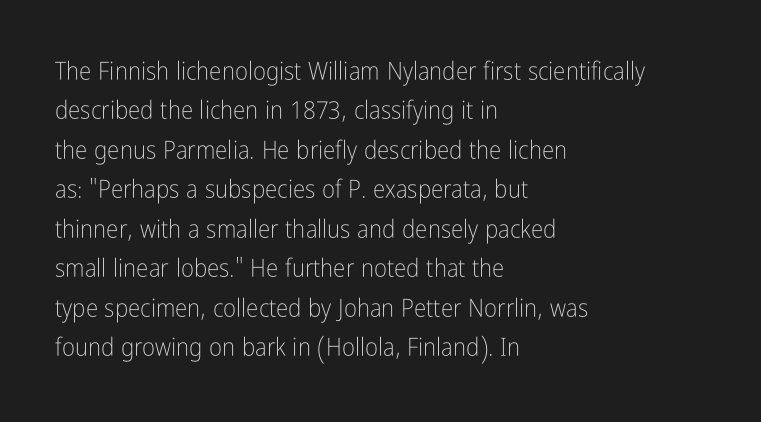
{"italic": "no", "bold": "no", "underline": "no", "align": "left", "line_spacing": "normal", "line_spacing_ratio": 1.58, "letter_spacing": "normal", "letter_spacing_em": 0.0, "glyph_px": 25}
